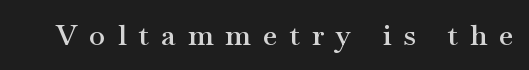
Is this a fixed-width face? No — the glyphs have proportional, varying widths. Someone cranked the tracking dial way up on this one. If you drew a line through each stem, it would be perfectly vertical. The glyphs are unaccompanied by any horizontal stroke below them.
